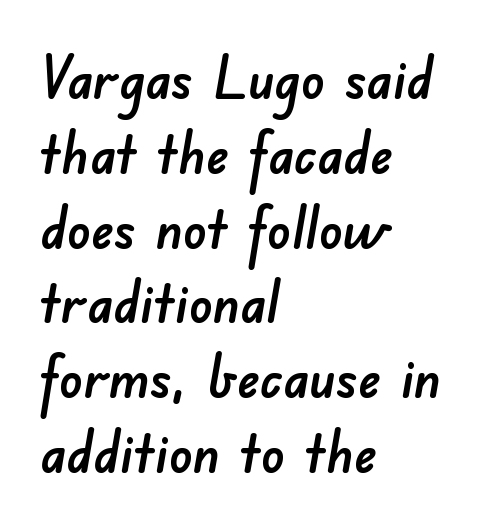
Q: Is the typeface a serif or a sans-serif typeface? A: Sans-serif.
Q: Is the text underlined? A: No.
Q: How is the paragraph aligned? A: Left-aligned.
Q: Is the spacing between letters normal or unusually wide? A: Normal.
Q: Is the spacing between lines tight, normal or loose? A: Normal.
Q: Width (condensed, normal, or wide)? A: Normal.
Q: Stroke contrast? A: Low.
Q: x-height? A: Small.
Q: Monospaced? A: No.
